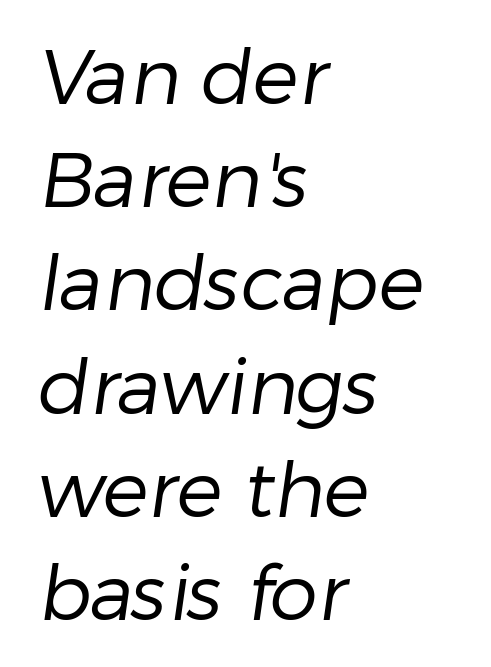
The image shows 77 px regular-weight sans-serif type; set left-aligned, normal line spacing (1.34x), normal letter spacing, not underlined; low stroke contrast and a medium x-height.
